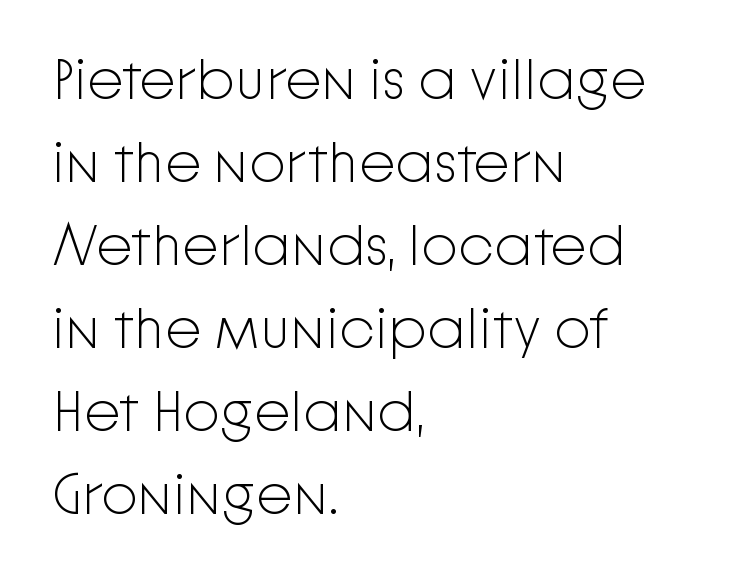
Bare-footed words on every line. Character widths vary here, with narrow letters taking less room than wide ones. The lines in this sample share a left origin and differ only in where they stop. Heft: none added — not bold. The letters stand straight up with perfectly vertical stems.
